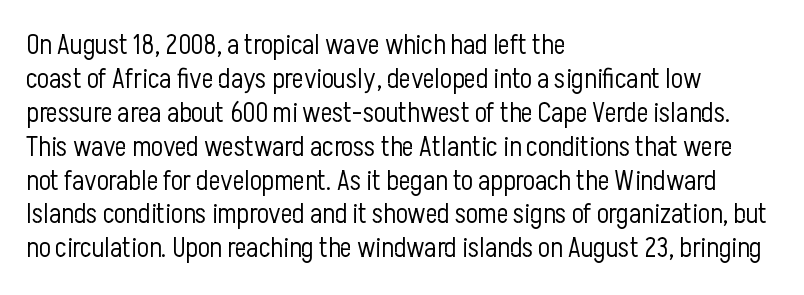
{"serif": "no", "italic": "no", "bold": "no", "weight": "light", "width": "condensed", "stroke_contrast": "low", "x_height": "medium", "monospaced": "no", "underline": "no", "align": "left", "line_spacing_ratio": 1.21, "letter_spacing": "normal", "letter_spacing_em": 0.0, "glyph_px": 28}
